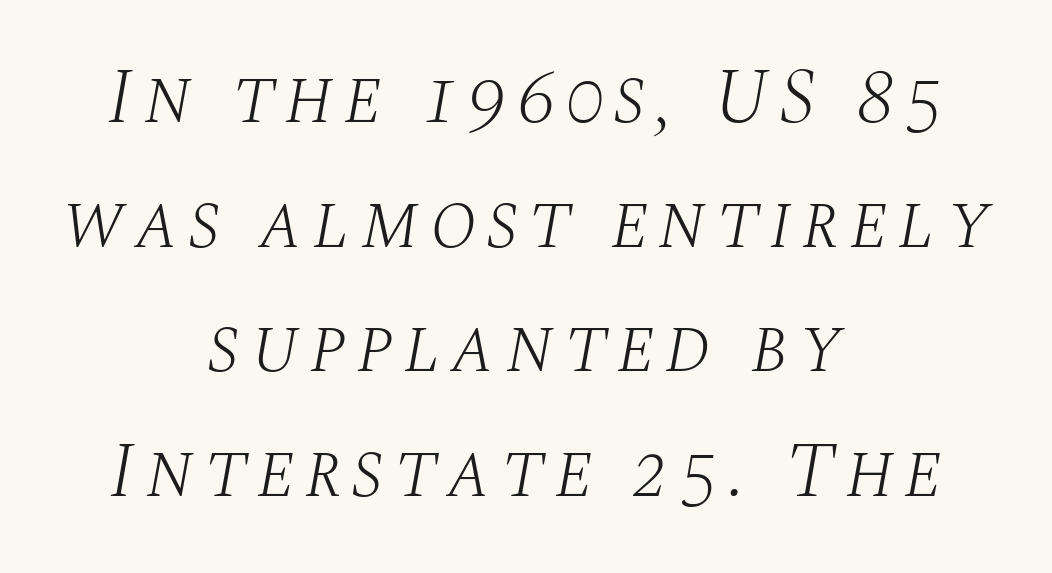
The image shows 77 px light serif type, italic (leaning right); set centered, normal line spacing (1.62x), not underlined; medium stroke contrast and a large x-height.
